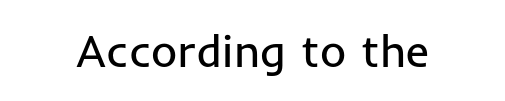
The image shows 45 px regular-weight sans-serif type, upright; set normal letter spacing, not underlined; low stroke contrast and a medium x-height.
